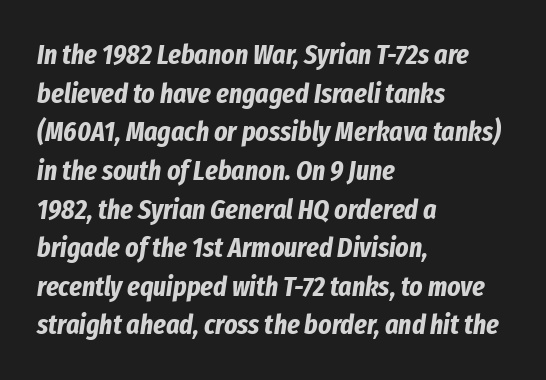
The specimen omits any rule beneath the text block's lines. If you drew a line through each stem, it would be angled. This sample has the flowing, uneven cadence of proportional lettering. The lines sit at an ordinary, default distance from one another.
